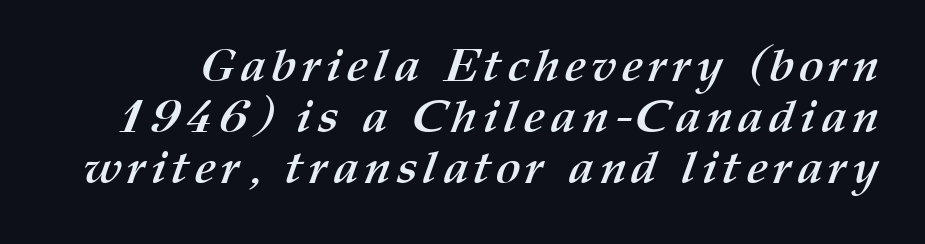
The image shows 47 px semibold type; set tight line spacing (1.08x), not underlined; medium stroke contrast and a medium x-height.
